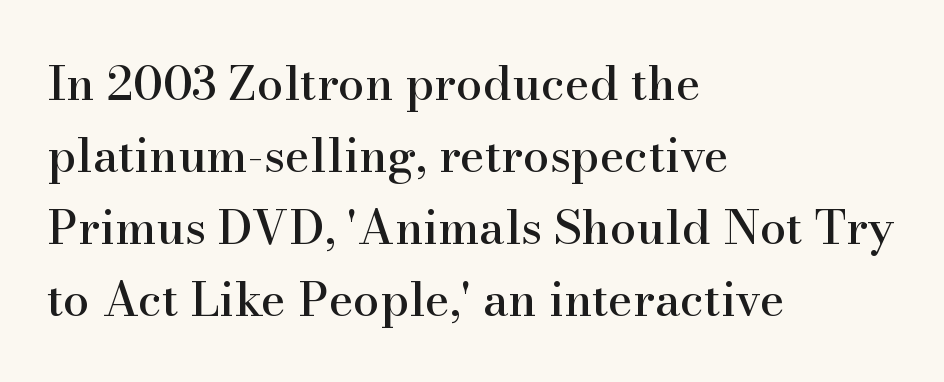
The image shows 47 px serif type, upright; set left-aligned, normal line spacing (1.53x), normal letter spacing, not underlined; high stroke contrast and a small x-height.
